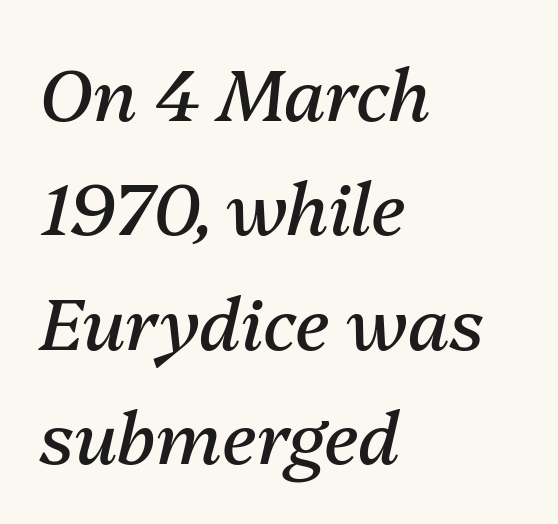
{"italic": "yes", "lean": "right", "slant_degrees": 13, "bold": "no", "weight": "regular", "width": "normal", "stroke_contrast": "medium", "x_height": "medium", "monospaced": "no", "underline": "no", "align": "left", "line_spacing": "normal", "line_spacing_ratio": 1.59, "letter_spacing": "normal", "letter_spacing_em": 0.0, "glyph_px": 72}
